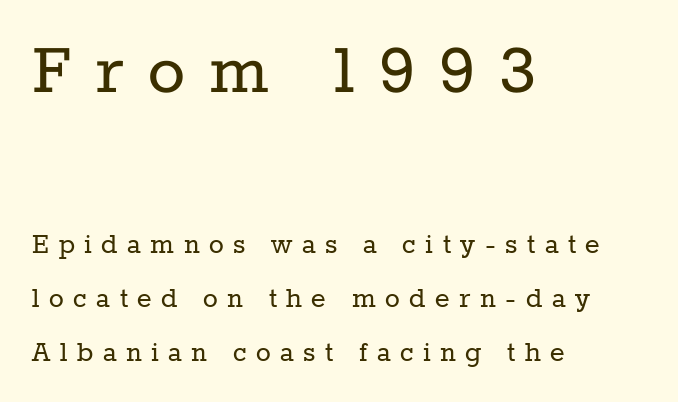
The image shows 78 px regular-weight serif type, upright; set left-aligned, line spacing 1.73x, unusually wide letter spacing (+0.31 em), not underlined; the first (top) block is 2.52x larger; low stroke contrast and a medium x-height.
